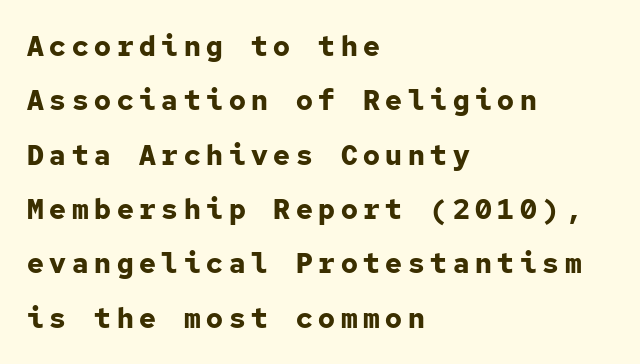
Q: Is the text bold? A: Yes.
Q: Is the text italic (slanted)? A: No, it is upright.
Q: Is the typeface a serif or a sans-serif typeface? A: Sans-serif.
Q: Is the text underlined? A: No.
Q: How is the paragraph aligned? A: Left-aligned.
Q: Is the spacing between letters normal or unusually wide? A: Unusually wide.
Q: Is the spacing between lines tight, normal or loose? A: Loose.
Q: Width (condensed, normal, or wide)? A: Normal.
Q: Stroke contrast? A: Low.
Q: x-height? A: Medium.
Q: Monospaced? A: Yes.
